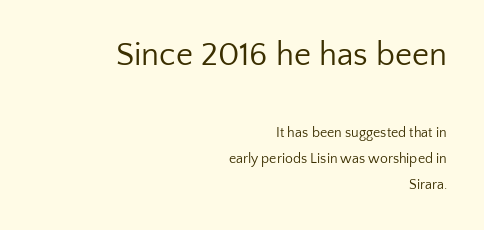
{"serif": "no", "italic": "no", "bold": "no", "weight": "regular", "width": "normal", "stroke_contrast": "low", "x_height": "medium", "monospaced": "no", "underline": "no", "align": "right", "line_spacing_ratio": 1.86, "letter_spacing": "normal", "letter_spacing_em": 0.0, "larger_block": "first", "size_ratio": 2.36, "glyph_px": 33}
